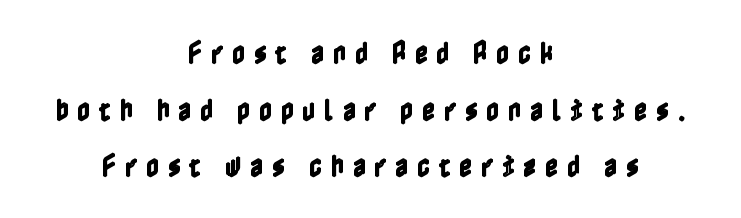
Airy leading. Loose tracking; the words dissolve into strings of separated letters. Check under the words: just untouched page. The lines are quadded center. Posture: vertical.
